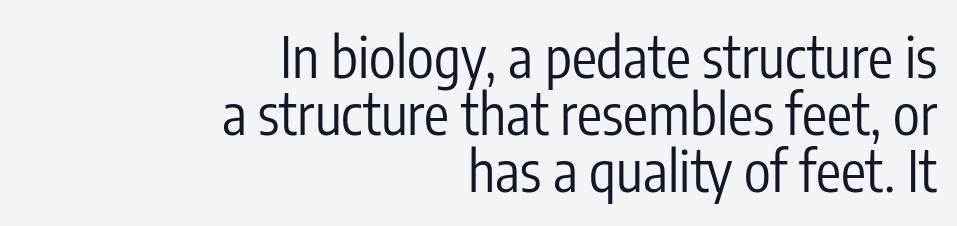
{"serif": "no", "italic": "no", "bold": "no", "weight": "regular", "width": "condensed", "stroke_contrast": "low", "x_height": "medium", "monospaced": "no", "underline": "no", "align": "right", "line_spacing": "tight", "line_spacing_ratio": 1.02, "letter_spacing": "normal", "letter_spacing_em": 0.0, "glyph_px": 56}
